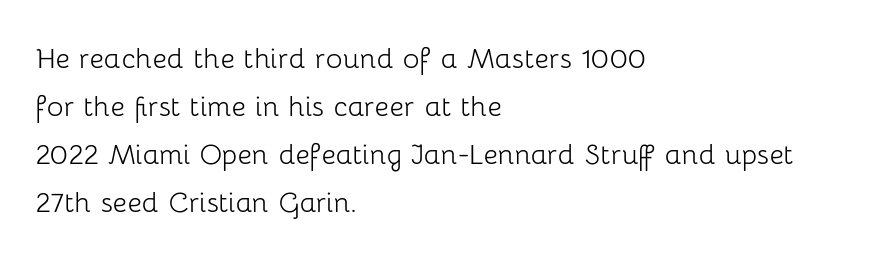
The letterforms sit shoulder to shoulder at normal distance. Notice how the stems are strictly vertical — no italics here. Decoration check: the copy has no underline. You could not count columns in this text — the font is proportionally spaced. Check where the strokes stop: nothing finishes them off — pure sans.
